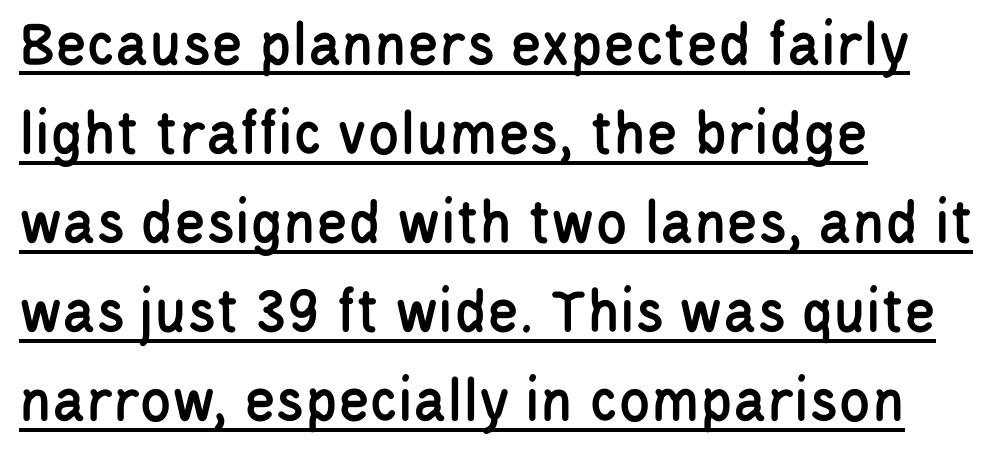
Notice how descenders clear the ascenders below comfortably — that's standard leading. The rendering uses natural spacing where letterforms have individual widths. Teacher's note: observe the even left margin — that is flush-left alignment. You can see a thin bar hugging the bottom of the glyphs. The rendering keeps characters at their native spacing. Ascenders rise straight up at ninety degrees.
